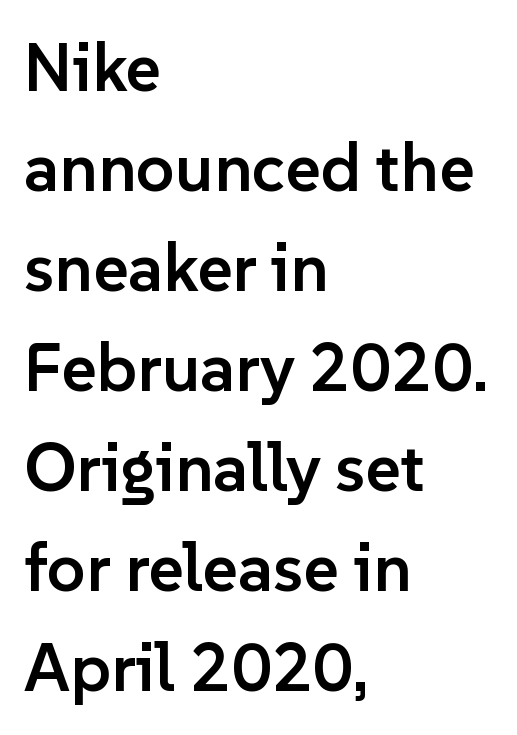
{"serif": "no", "italic": "no", "bold": "semi", "weight": "semibold", "width": "normal", "stroke_contrast": "low", "x_height": "medium", "monospaced": "no", "underline": "no", "align": "left", "line_spacing": "normal", "line_spacing_ratio": 1.47, "letter_spacing": "normal", "letter_spacing_em": 0.0, "glyph_px": 68}
